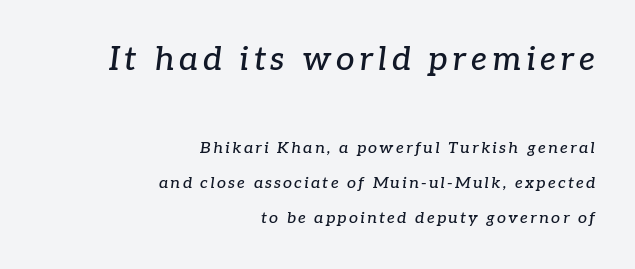
Q: Is the text italic (slanted)? A: Yes, it leans right by about 7 degrees.
Q: Is the typeface a serif or a sans-serif typeface? A: Serif.
Q: Is the text underlined? A: No.
Q: How is the paragraph aligned? A: Right-aligned.
Q: Is the spacing between lines tight, normal or loose? A: Loose.
Q: Which block of text is set in a larger size, the first (top) or the second (bottom)? A: The first (top) one.
Q: Width (condensed, normal, or wide)? A: Normal.
Q: Stroke contrast? A: Low.
Q: x-height? A: Medium.
Q: Monospaced? A: No.
